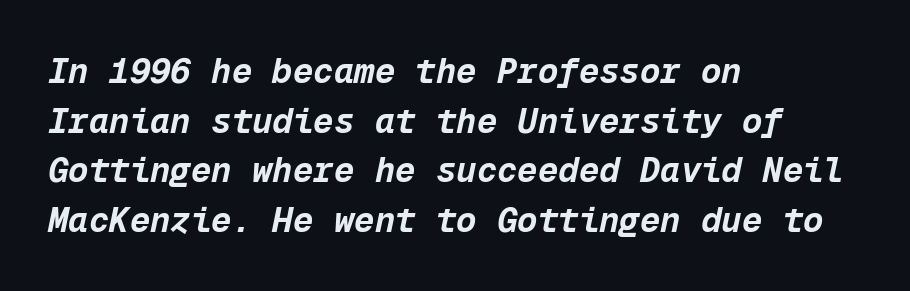
The image shows 34 px bold type, italic (leaning right), monospaced; set left-aligned, normal line spacing (1.46x), normal letter spacing, not underlined; low stroke contrast and a medium x-height.
